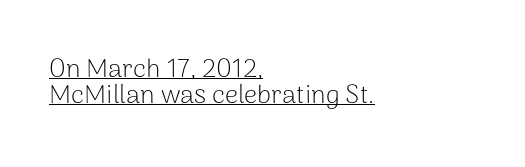
The image shows 26 px text type, upright; set left-aligned, tight line spacing (1.0x), normal letter spacing, underlined.
